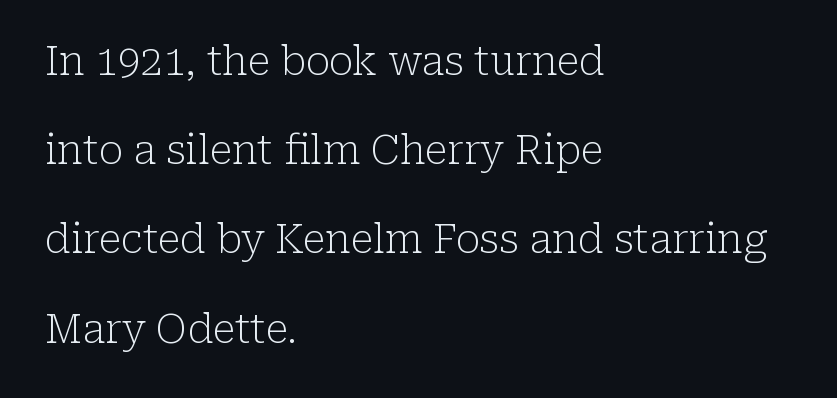
Q: Is the text bold? A: No.
Q: Is the text italic (slanted)? A: No, it is upright.
Q: Is the typeface a serif or a sans-serif typeface? A: Serif.
Q: Is the text underlined? A: No.
Q: How is the paragraph aligned? A: Left-aligned.
Q: Is the spacing between letters normal or unusually wide? A: Normal.
Q: Is the spacing between lines tight, normal or loose? A: Loose.
Q: Width (condensed, normal, or wide)? A: Normal.
Q: Stroke contrast? A: Low.
Q: x-height? A: Medium.
Q: Monospaced? A: No.
